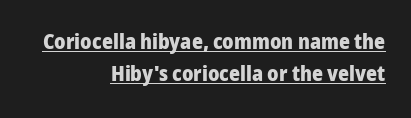
The image shows 21 px bold type, upright; set right-aligned, normal line spacing (1.53x), normal letter spacing, underlined.
